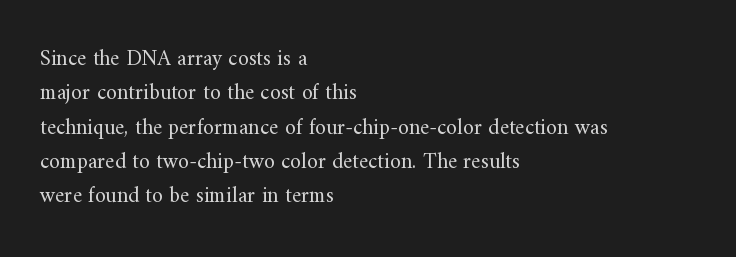
Q: Is the text bold? A: No.
Q: Is the text italic (slanted)? A: No, it is upright.
Q: Is the text underlined? A: No.
Q: How is the paragraph aligned? A: Left-aligned.
Q: Is the spacing between letters normal or unusually wide? A: Normal.
Q: Is the spacing between lines tight, normal or loose? A: Normal.
